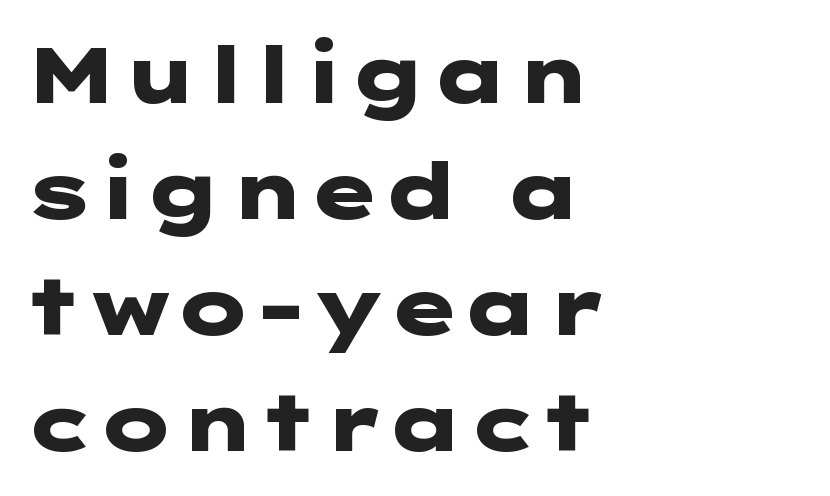
{"serif": "no", "italic": "no", "bold": "yes", "weight": "heavy", "width": "wide", "stroke_contrast": "low", "x_height": "medium", "underline": "no", "align": "left", "line_spacing": "normal", "line_spacing_ratio": 1.47, "letter_spacing": "normal", "letter_spacing_em": 0.0, "glyph_px": 79}
